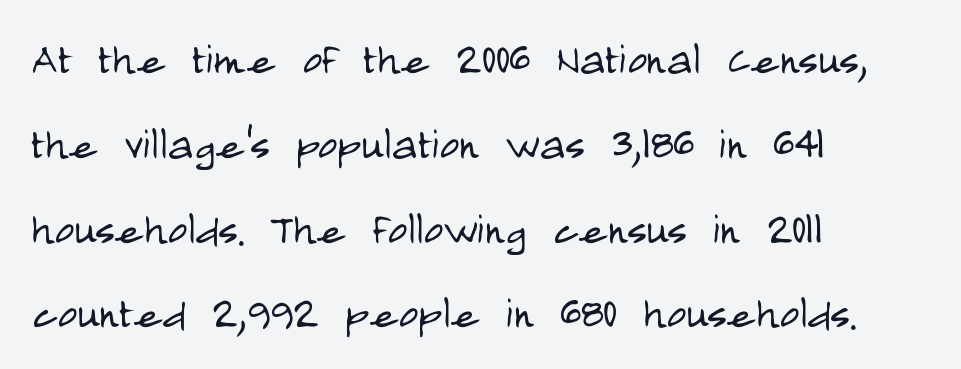
{"serif": "no", "italic": "no", "bold": "no", "weight": "light", "width": "condensed", "stroke_contrast": "low", "x_height": "large", "monospaced": "no", "underline": "no", "align": "left", "line_spacing": "normal", "line_spacing_ratio": 1.6, "letter_spacing": "normal", "letter_spacing_em": 0.0, "glyph_px": 53}
